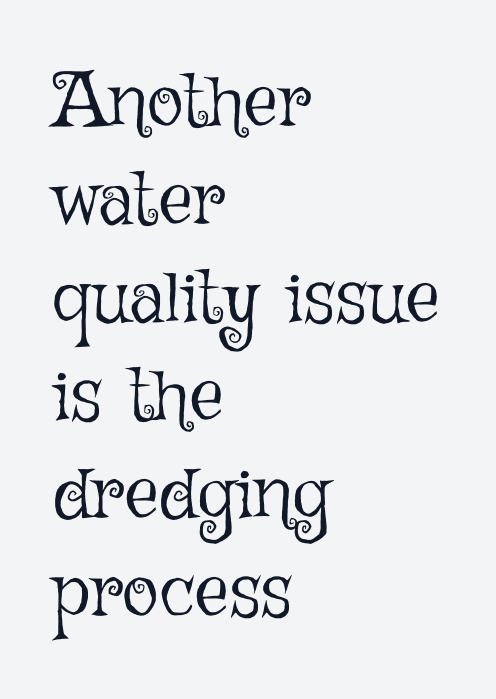
Visually the block forms a straight wall on the left and a jagged coastline on the right. Students, note that the glyphs here touch the page at normal intervals. These lines are rendered in a variable-pitch font. Do the letters lean? They stand straight. A quiet, ordinary-to-light weight characterises the typeface.
